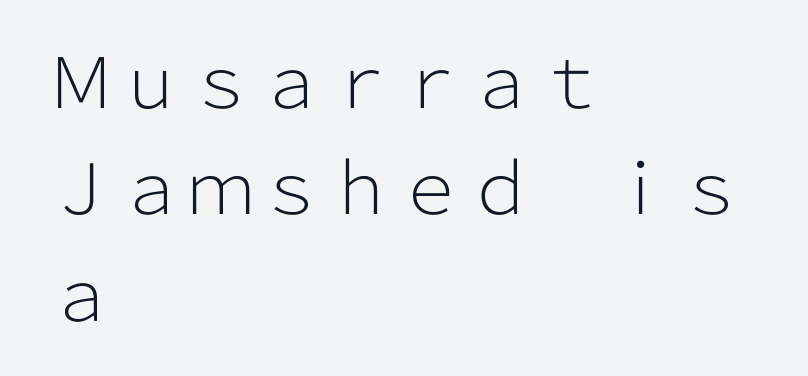
The image shows 70 px light sans-serif type, upright; set left-aligned, normal line spacing (1.52x), normal letter spacing, not underlined; low stroke contrast and a medium x-height.
